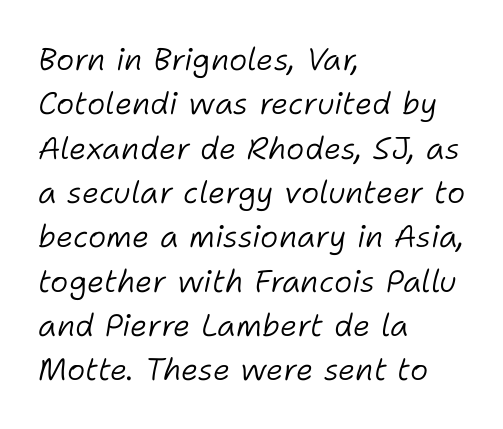
{"italic": "yes", "lean": "right", "slant_degrees": 11, "bold": "no", "weight": "light", "width": "normal", "stroke_contrast": "low", "x_height": "medium", "monospaced": "no", "underline": "no", "align": "left", "line_spacing": "normal", "line_spacing_ratio": 1.43, "letter_spacing": "normal", "letter_spacing_em": 0.0, "glyph_px": 31}
